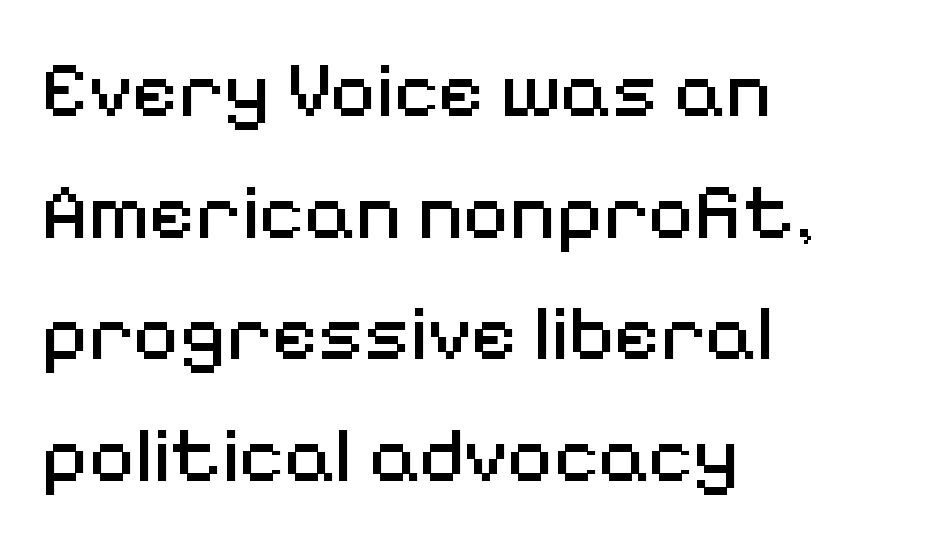
The image shows 80 px regular-weight sans-serif type, upright; set left-aligned, normal line spacing (1.52x), normal letter spacing, not underlined; medium stroke contrast and a medium x-height.
